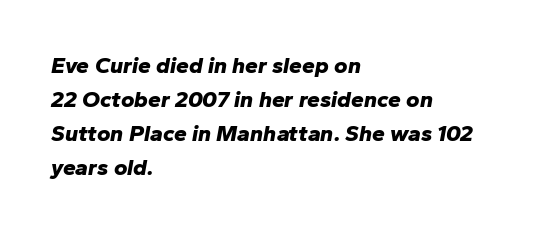
Q: Is the text bold? A: Yes.
Q: Is the text italic (slanted)? A: Yes, it leans right by about 10 degrees.
Q: Is the text underlined? A: No.
Q: How is the paragraph aligned? A: Left-aligned.
Q: Is the spacing between letters normal or unusually wide? A: Normal.
Q: Is the spacing between lines tight, normal or loose? A: Normal.
